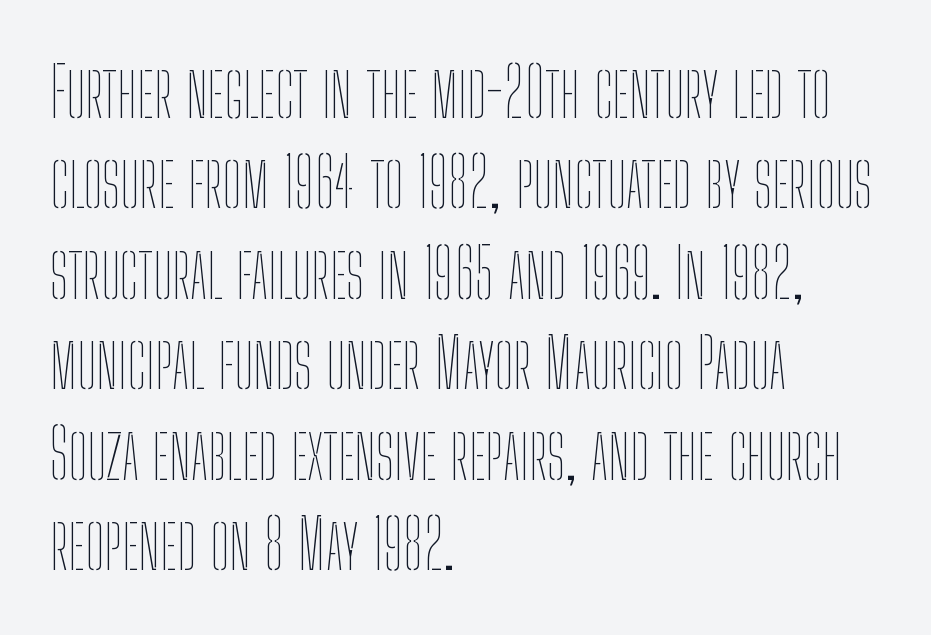
Upright lettering throughout. Line spacing here is normal. The strokes are not fattened; the text isn't bold. This sample uses plain, unmodified letter spacing. Do the characters align in a grid? No, the font is proportional.
